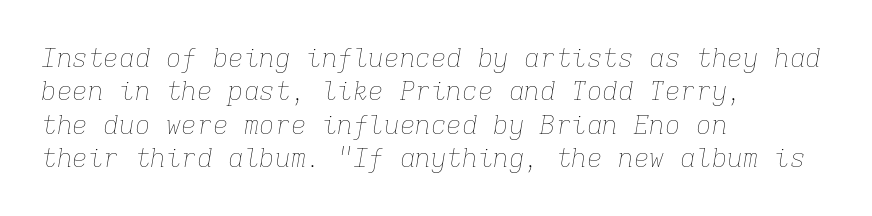
Q: Is the text bold? A: No.
Q: Is the text italic (slanted)? A: Yes, it leans right by about 9 degrees.
Q: Is the text underlined? A: No.
Q: How is the paragraph aligned? A: Left-aligned.
Q: Is the spacing between letters normal or unusually wide? A: Normal.
Q: Is the spacing between lines tight, normal or loose? A: Normal.
